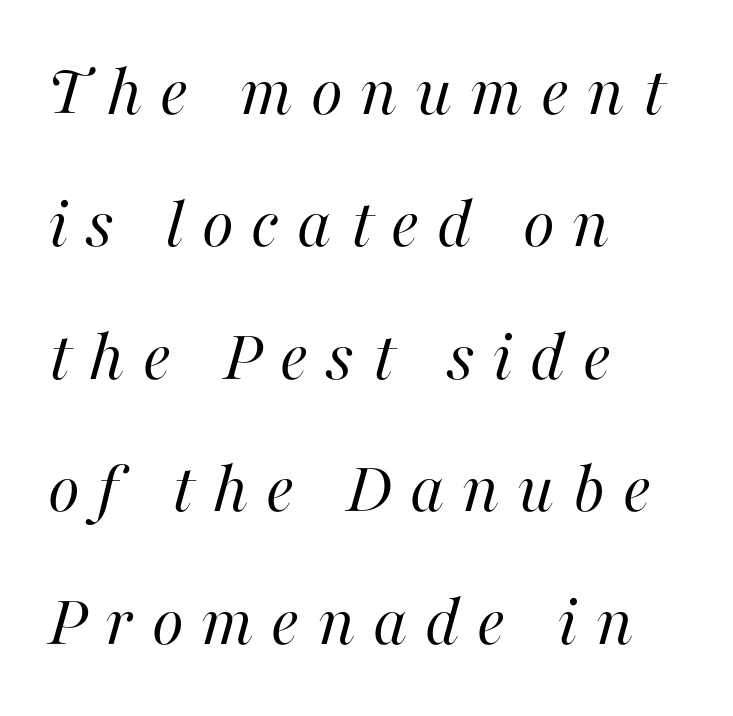
The image shows 74 px regular-weight type, italic (leaning right); set left-aligned, line spacing 1.79x, unusually wide letter spacing (+0.24 em), not underlined; high stroke contrast and a medium x-height.
